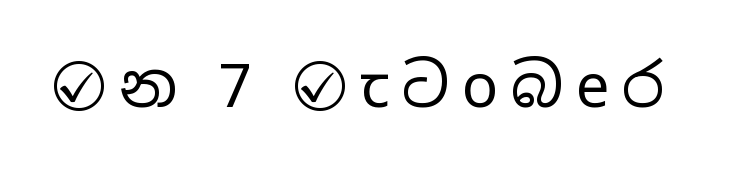
To sum up the face: it is a sans, with no serifs. These lines are rendered in a variable-pitch font. Nope, not italic — everything's standing straight. Compared with typical body copy, the letter spacing here is much looser. Weight: not bold — regular or lighter. The space beneath each line is pristine and unruled.
